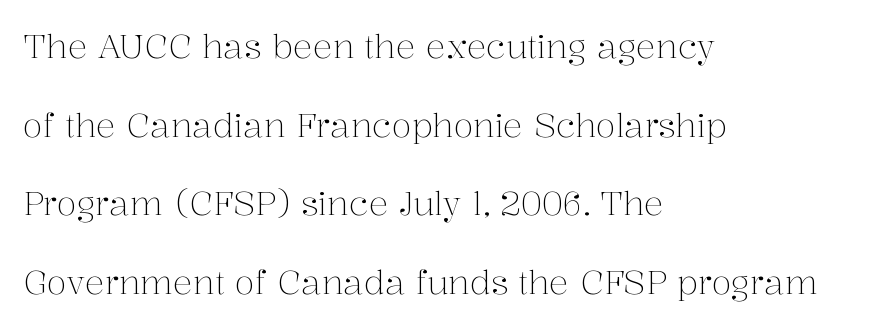
Q: Is the text bold? A: No.
Q: Is the text italic (slanted)? A: No, it is upright.
Q: Is the typeface a serif or a sans-serif typeface? A: Serif.
Q: Is the text underlined? A: No.
Q: How is the paragraph aligned? A: Left-aligned.
Q: Is the spacing between letters normal or unusually wide? A: Normal.
Q: Is the spacing between lines tight, normal or loose? A: Loose.
Q: Width (condensed, normal, or wide)? A: Normal.
Q: Stroke contrast? A: Medium.
Q: x-height? A: Medium.
Q: Monospaced? A: No.
